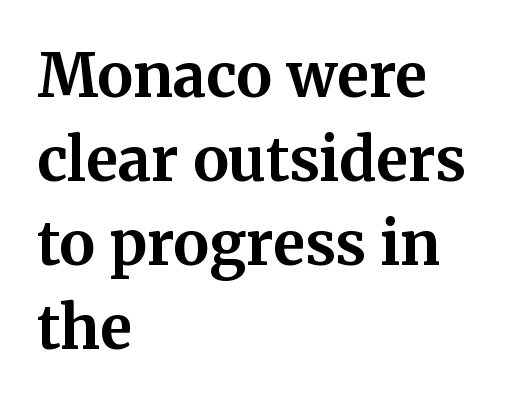
The image shows 60 px bold serif type, upright; set left-aligned, normal line spacing (1.4x), normal letter spacing, not underlined; medium stroke contrast and a medium x-height.
